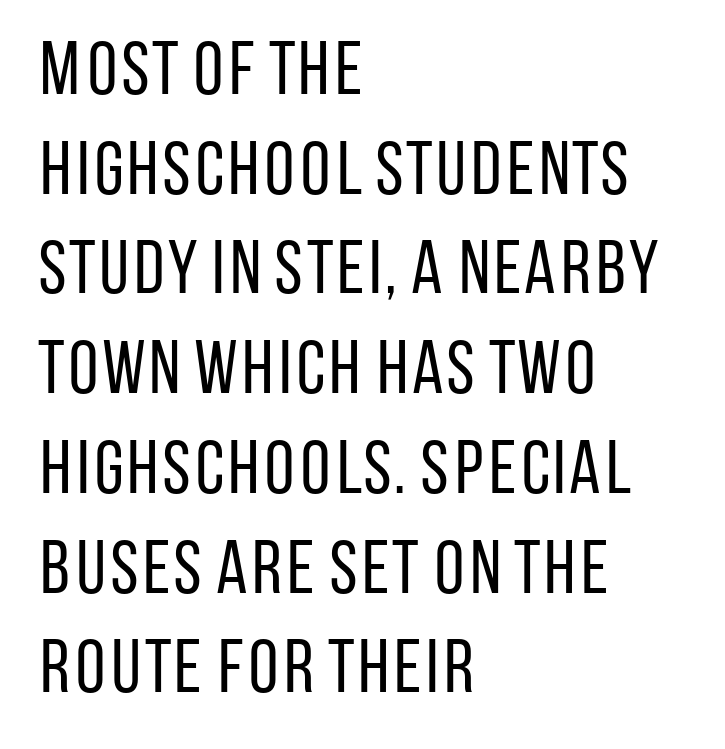
Honestly, the row spacing looks completely unremarkable. This reads as an unemphasized weight, regular at the heaviest. When letters stand straight like this, we call the style roman or upright. The baseline area is clear.
